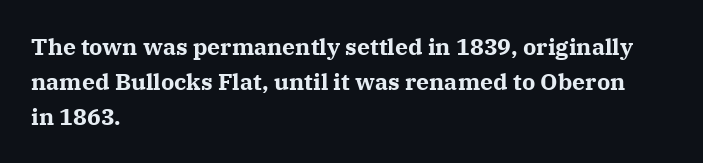
Q: Is the text bold? A: Yes.
Q: Is the text italic (slanted)? A: No, it is upright.
Q: Is the text underlined? A: No.
Q: How is the paragraph aligned? A: Left-aligned.
Q: Is the spacing between letters normal or unusually wide? A: Normal.
Q: Is the spacing between lines tight, normal or loose? A: Normal.
